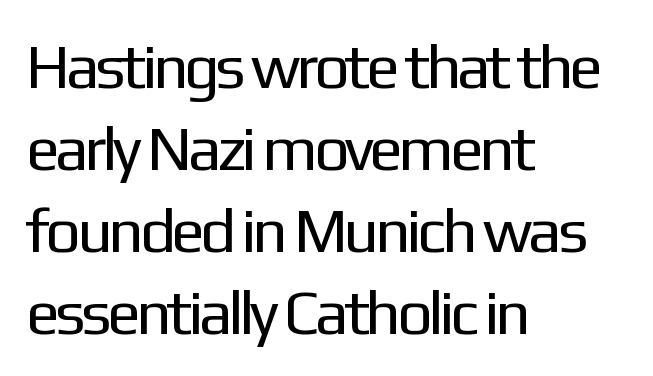
Q: Is the text bold? A: No.
Q: Is the text italic (slanted)? A: No, it is upright.
Q: Is the typeface a serif or a sans-serif typeface? A: Sans-serif.
Q: Is the text underlined? A: No.
Q: How is the paragraph aligned? A: Left-aligned.
Q: Is the spacing between letters normal or unusually wide? A: Normal.
Q: Is the spacing between lines tight, normal or loose? A: Normal.
Q: Width (condensed, normal, or wide)? A: Normal.
Q: Stroke contrast? A: Low.
Q: x-height? A: Medium.
Q: Monospaced? A: No.
